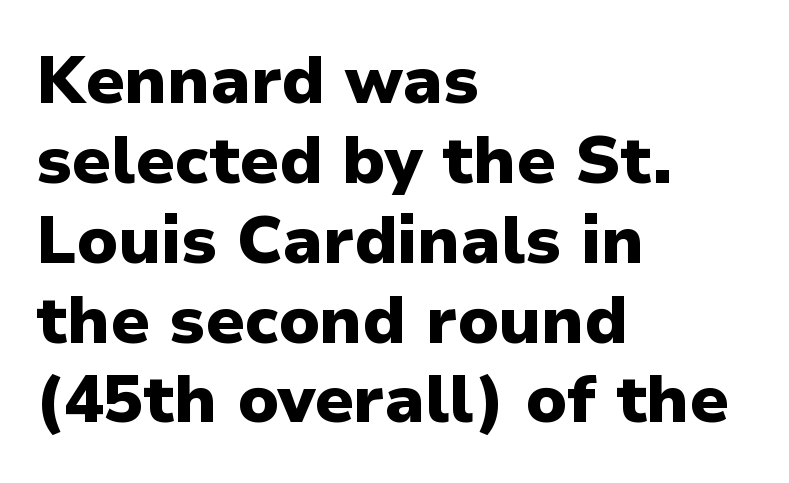
The image shows 66 px heavy sans-serif type, upright; set left-aligned, line spacing 1.21x, normal letter spacing, not underlined; low stroke contrast and a medium x-height.
